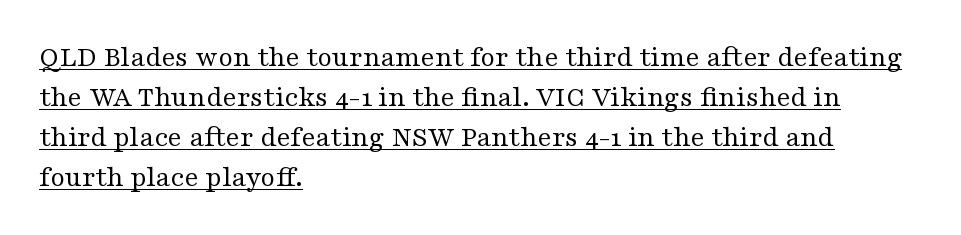
You can see a thin bar hugging the bottom of the glyphs. In CSS terms this would be text-align: left. Glyph-to-glyph distance matches everyday printed text. You could not count columns in this text — the font is proportionally spaced. Note: serifs present on the glyphs.
